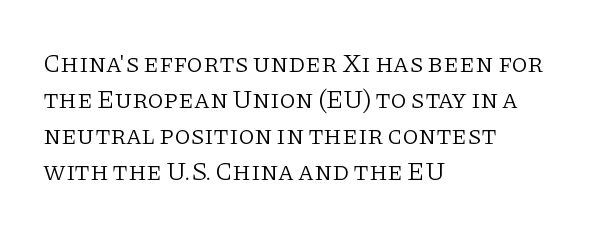
Q: Is the text bold? A: No.
Q: Is the text italic (slanted)? A: No, it is upright.
Q: Is the text underlined? A: No.
Q: How is the paragraph aligned? A: Left-aligned.
Q: Is the spacing between letters normal or unusually wide? A: Normal.
Q: Is the spacing between lines tight, normal or loose? A: Normal.
